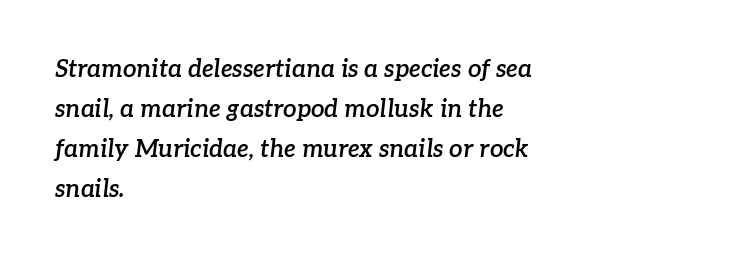
How would I describe the line gaps? Plain and ordinary. Designer's note — italics engaged. Tracking value appears to be zero — textbook default spacing. In CSS terms this would be text-align: left.
